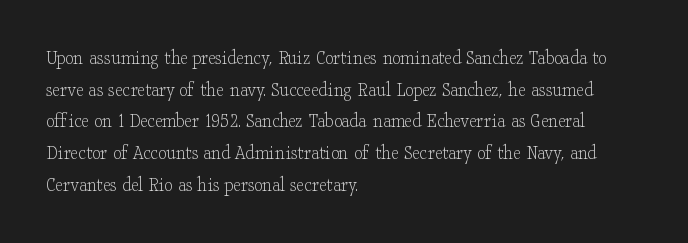
Style check: upright. Leftover space on each line is placed entirely after the last word. The rows are spaced the way most documents space them. The font is comparable to plain body text, perhaps lighter. Honestly, there is no underline to notice here at all. Nobody touched the tracking dial on this one.
